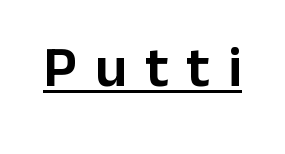
Classification — sans serif. It's the straight-up-and-down kind of type. Characters follow at a spacing far wider than the type designer built in. A typesetter would call this proportional, since set widths differ per character.
